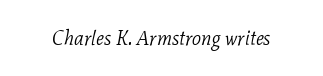
{"italic": "yes", "lean": "right", "slant_degrees": 11, "bold": "no", "underline": "no", "letter_spacing": "normal", "letter_spacing_em": 0.0, "glyph_px": 20}
